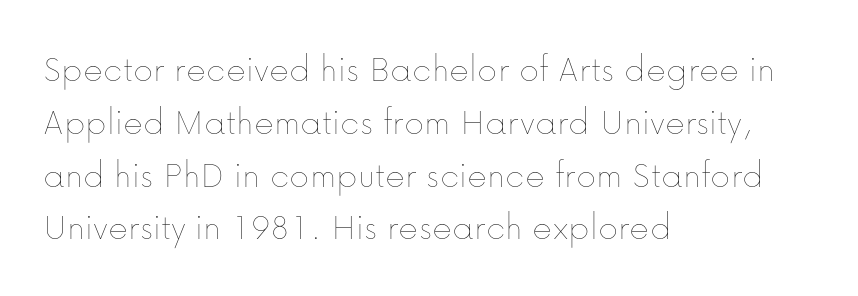
The image shows 38 px thin type, upright; set left-aligned, normal line spacing (1.39x), normal letter spacing, not underlined; low stroke contrast and a medium x-height.
